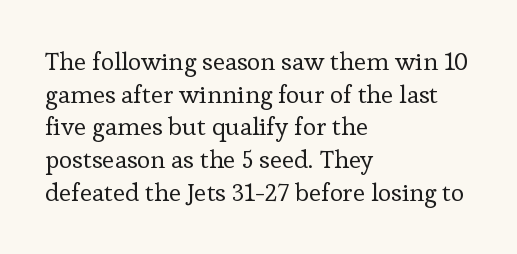
What's the leading like? Ordinary, nothing unusual. The passage shown has conventional tracking throughout. The typography opts for an upright posture over an oblique one. The passage is arranged the way most books set body copy — flush left.
